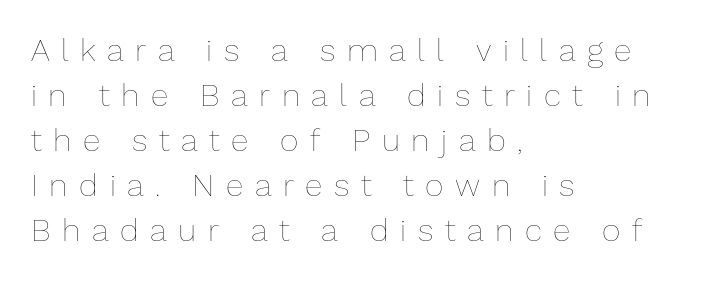
{"italic": "no", "bold": "no", "weight": "thin", "width": "normal", "stroke_contrast": "low", "x_height": "medium", "monospaced": "no", "underline": "no", "align": "left", "line_spacing": "normal", "line_spacing_ratio": 1.41, "letter_spacing": "wide", "letter_spacing_em": 0.36, "glyph_px": 32}
